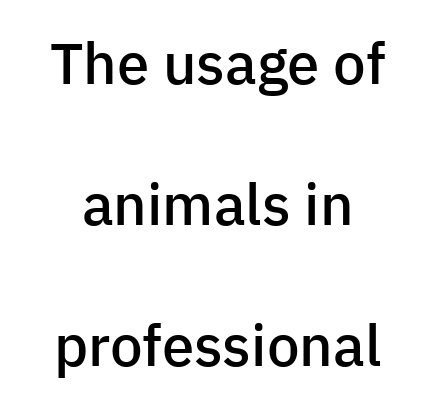
Q: Is the text bold? A: Semi-bold.
Q: Is the text italic (slanted)? A: No, it is upright.
Q: Is the typeface a serif or a sans-serif typeface? A: Sans-serif.
Q: Is the text underlined? A: No.
Q: How is the paragraph aligned? A: Centered.
Q: Is the spacing between letters normal or unusually wide? A: Normal.
Q: Is the spacing between lines tight, normal or loose? A: Loose.
Q: Width (condensed, normal, or wide)? A: Normal.
Q: Stroke contrast? A: Low.
Q: x-height? A: Medium.
Q: Monospaced? A: No.
